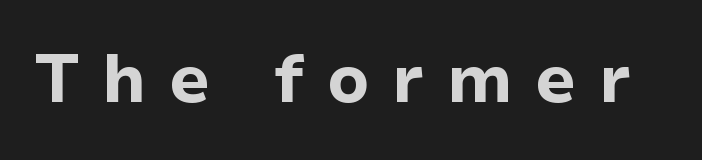
{"serif": "no", "italic": "no", "bold": "yes", "weight": "bold", "width": "normal", "stroke_contrast": "low", "x_height": "medium", "monospaced": "no", "underline": "no", "letter_spacing": "wide", "letter_spacing_em": 0.33, "glyph_px": 67}
